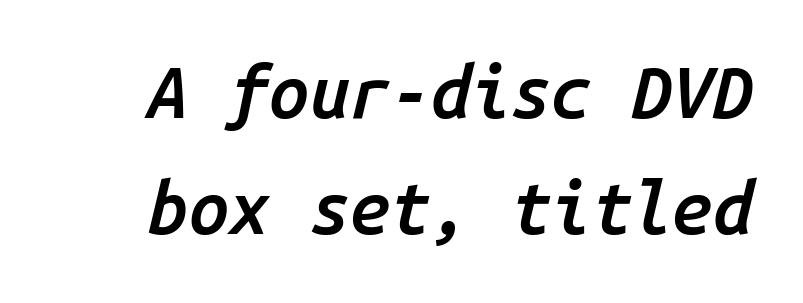
Rule under the text: the space is simply empty. Strokes here are thickened, but only to semibold level. Does the leading feel generous? No, just average. Is the type slanted? Yes — the strokes lean at a clear angle. Think of a typewriter: that constant character pitch is what you see here.
